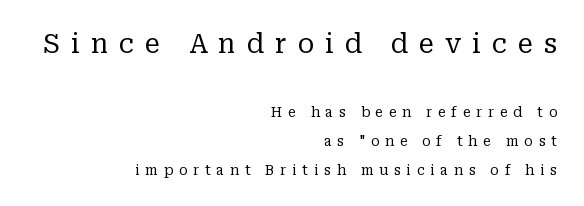
{"italic": "no", "bold": "no", "underline": "no", "align": "right", "line_spacing": "loose", "line_spacing_ratio": 2.06, "letter_spacing": "wide", "letter_spacing_em": 0.41, "larger_block": "first", "size_ratio": 1.93, "glyph_px": 27}
